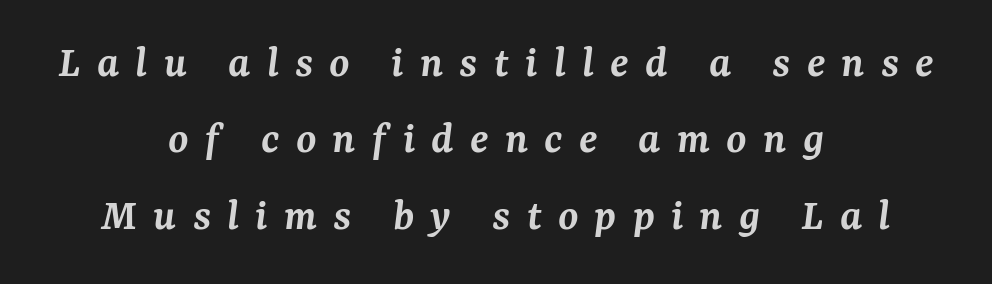
The image shows 46 px semibold serif type, italic (leaning right); set centered, normal line spacing (1.66x), unusually wide letter spacing (+0.35 em), not underlined; medium stroke contrast and a medium x-height.
